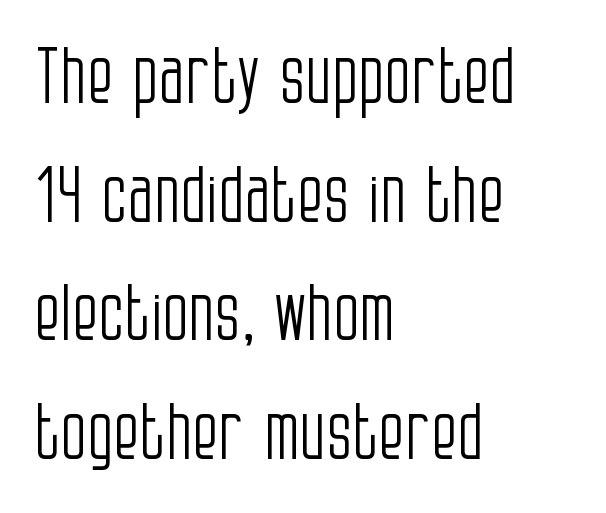
The image shows 77 px light, condensed sans-serif type, upright; set left-aligned, normal line spacing (1.54x), normal letter spacing, not underlined; low stroke contrast and a large x-height.
